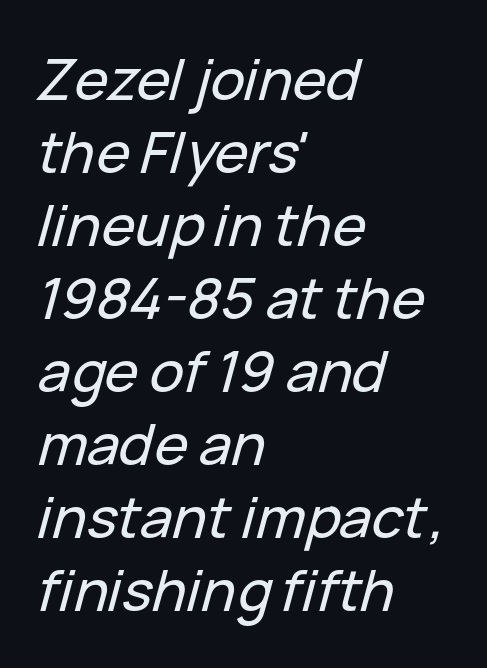
The image shows 57 px text type, italic (leaning right); set left-aligned, normal line spacing (1.28x), normal letter spacing, not underlined; low stroke contrast and a medium x-height.
